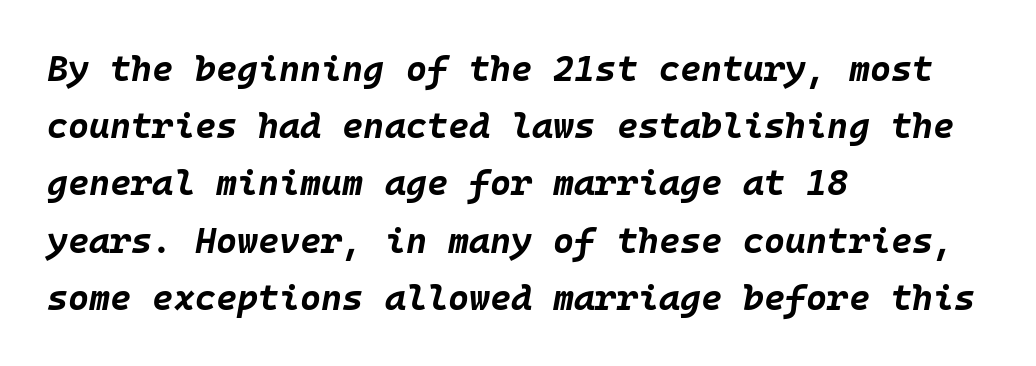
Do the characters align in a grid? Yes, the font is monospaced. Successive baselines arrive at the customary interval. Tall strokes in this sample are angled rather than plumb. This sample uses plain, unmodified letter spacing. Casual observation: everything's shoved over to the left.
